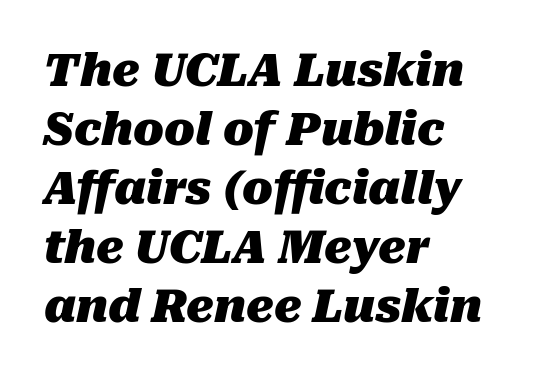
The image shows 45 px heavy type, italic (leaning right); set left-aligned, normal line spacing (1.31x), normal letter spacing, not underlined; medium stroke contrast and a medium x-height.
